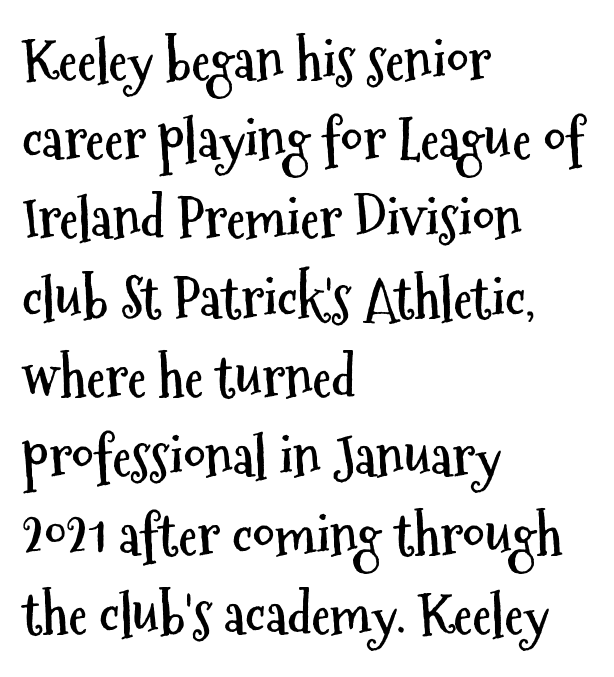
{"serif": "no", "italic": "no", "bold": "yes", "weight": "semibold", "width": "condensed", "stroke_contrast": "medium", "x_height": "medium", "monospaced": "no", "underline": "no", "align": "left", "line_spacing": "normal", "line_spacing_ratio": 1.44, "letter_spacing": "normal", "letter_spacing_em": 0.0, "glyph_px": 55}
